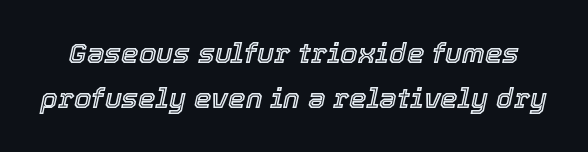
The zone under the glyphs is completely vacant. Italic? Definitely — the glyphs are oblique. Character widths vary here, with narrow letters taking less room than wide ones. Baseline-to-baseline distance is the conventional proportion of letter height. No extra tracking has been applied to these lines.
